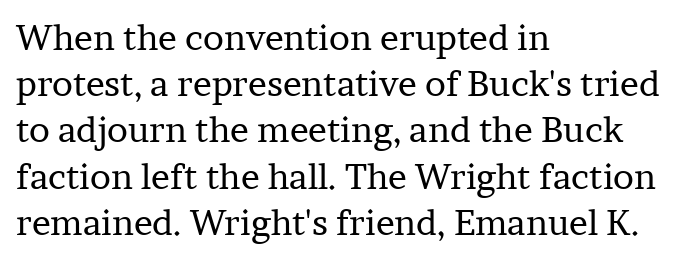
The setting favours the left margin, as ordinary paragraphs usually do. Letterform terminals end in serifs throughout the passage. The space beneath each line is pristine and unruled. Varying glyph widths throughout — classic text-font behaviour. Regarding leading, the lines here are spaced in the standard way. Every stem runs plumb, perpendicular to the baseline.
